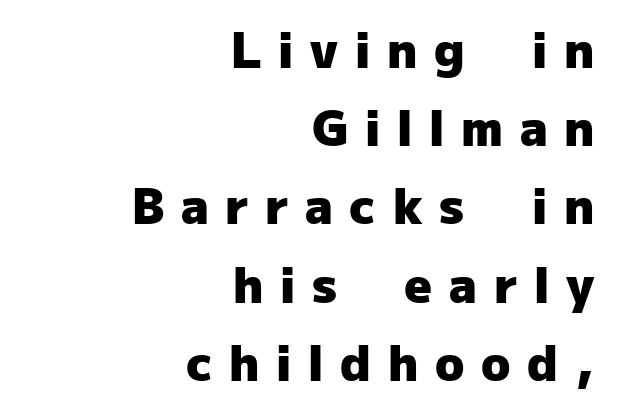
{"serif": "no", "italic": "no", "bold": "yes", "weight": "heavy", "width": "normal", "stroke_contrast": "low", "x_height": "medium", "monospaced": "no", "underline": "no", "align": "right", "line_spacing": "normal", "line_spacing_ratio": 1.63, "letter_spacing": "wide", "letter_spacing_em": 0.35, "glyph_px": 48}
